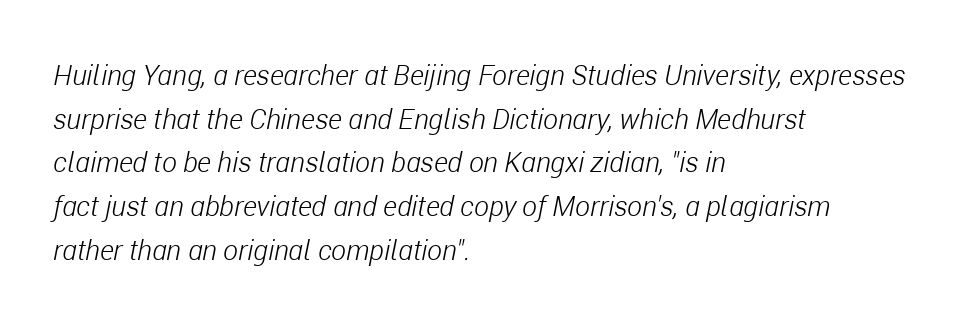
The area under the type is left untouched. The letters advance in unequal steps, a hallmark of proportional type. The rendering applies a slant to the glyphs. The type is set solid horizontally, with unmodified tracking.
